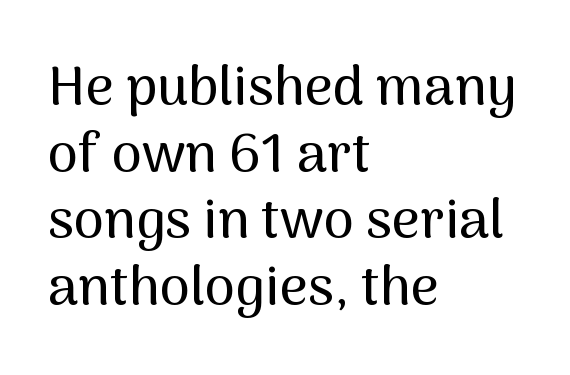
{"serif": "no", "italic": "no", "width": "normal", "stroke_contrast": "medium", "x_height": "medium", "monospaced": "no", "underline": "no", "align": "left", "line_spacing_ratio": 1.21, "letter_spacing": "normal", "letter_spacing_em": 0.0, "glyph_px": 55}
